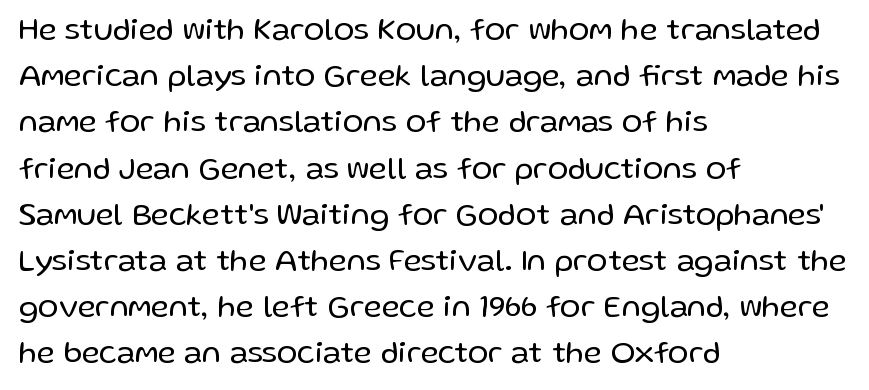
If you drew a line through each stem, it would be perfectly vertical. Check under the words: just untouched page. You could not count columns in this text — the font is proportionally spaced. Baseline-to-baseline distance is the conventional proportion of letter height. The line texture is even and compact thanks to regular tracking.
